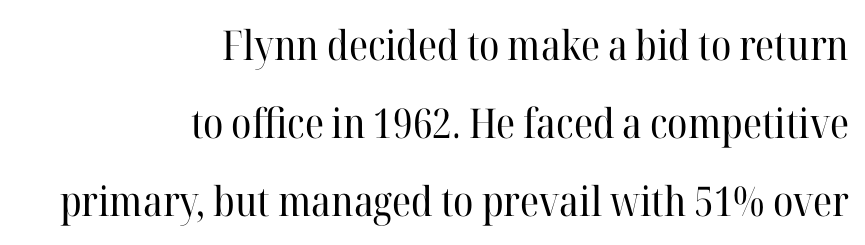
{"serif": "yes", "italic": "no", "bold": "no", "weight": "regular", "width": "normal", "stroke_contrast": "high", "x_height": "medium", "monospaced": "no", "underline": "no", "align": "right", "line_spacing": "loose", "line_spacing_ratio": 1.9, "letter_spacing": "normal", "letter_spacing_em": 0.0, "glyph_px": 41}
